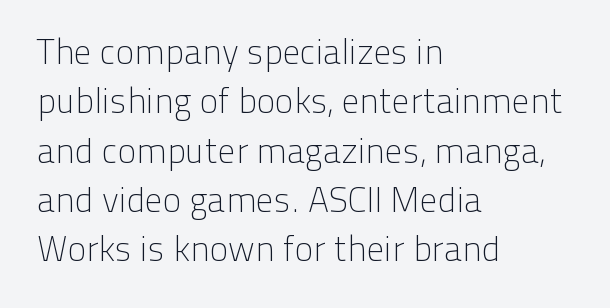
{"serif": "no", "italic": "no", "bold": "no", "weight": "light", "width": "normal", "stroke_contrast": "low", "x_height": "medium", "monospaced": "no", "underline": "no", "align": "left", "line_spacing": "normal", "line_spacing_ratio": 1.41, "letter_spacing": "normal", "letter_spacing_em": 0.0, "glyph_px": 35}
